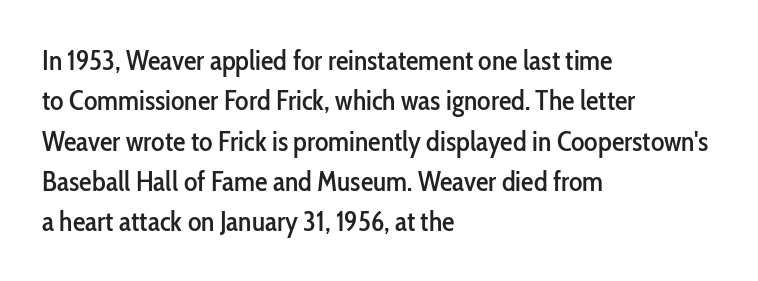
Observe the ordinary spacing: letters are neighbours, not strangers. Style check: upright. Is the block centered? No — it sits flush against the left margin. Check where the strokes stop: nothing finishes them off — pure sans. A clean baseline with only descenders dipping below it. Each letter keeps its own natural width here, so spacing adapts to shape.
